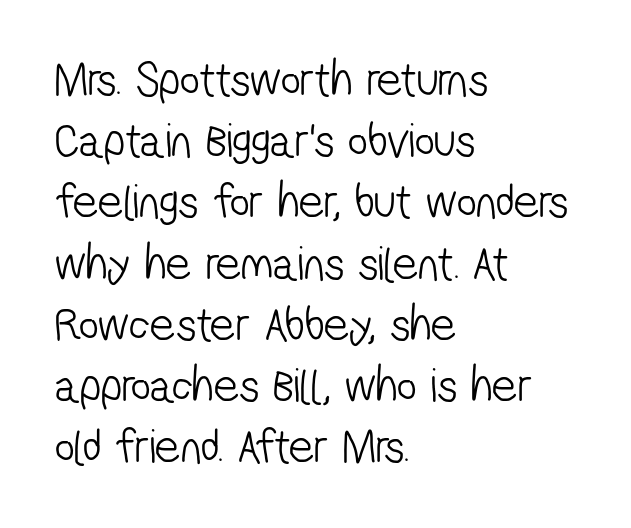
{"serif": "no", "bold": "no", "weight": "light", "width": "condensed", "stroke_contrast": "low", "x_height": "medium", "monospaced": "no", "underline": "no", "align": "left", "line_spacing": "normal", "line_spacing_ratio": 1.25, "letter_spacing": "normal", "letter_spacing_em": 0.0, "glyph_px": 49}
